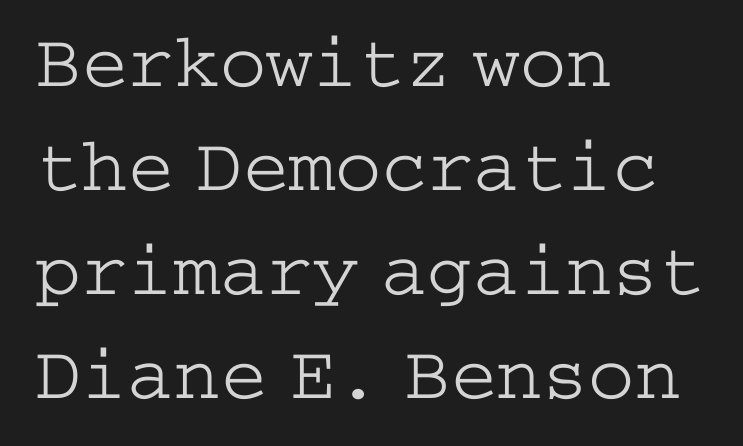
{"serif": "yes", "italic": "no", "bold": "no", "weight": "light", "width": "wide", "stroke_contrast": "low", "x_height": "medium", "underline": "no", "align": "left", "line_spacing": "normal", "line_spacing_ratio": 1.35, "letter_spacing": "normal", "letter_spacing_em": 0.0, "glyph_px": 77}
